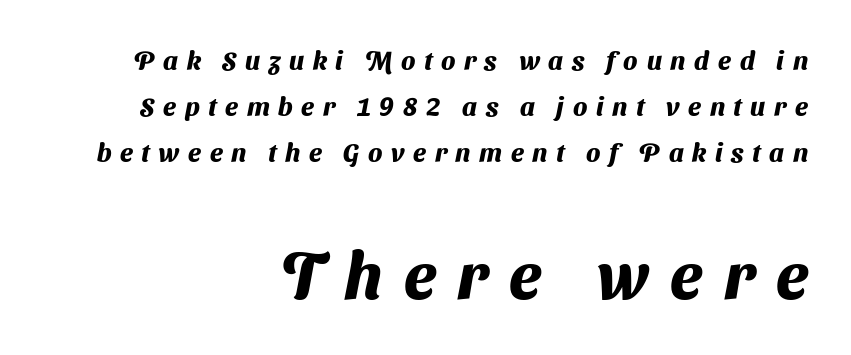
{"serif": "no", "bold": "yes", "weight": "heavy", "width": "normal", "stroke_contrast": "medium", "x_height": "medium", "monospaced": "no", "underline": "no", "align": "right", "line_spacing_ratio": 1.76, "letter_spacing": "wide", "letter_spacing_em": 0.33, "larger_block": "second", "size_ratio": 2.5, "glyph_px": 65}
